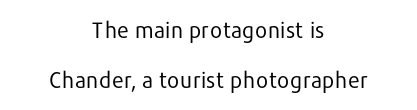
Q: Is the text bold? A: No.
Q: Is the text italic (slanted)? A: No, it is upright.
Q: Is the text underlined? A: No.
Q: How is the paragraph aligned? A: Centered.
Q: Is the spacing between letters normal or unusually wide? A: Normal.
Q: Is the spacing between lines tight, normal or loose? A: Loose.
